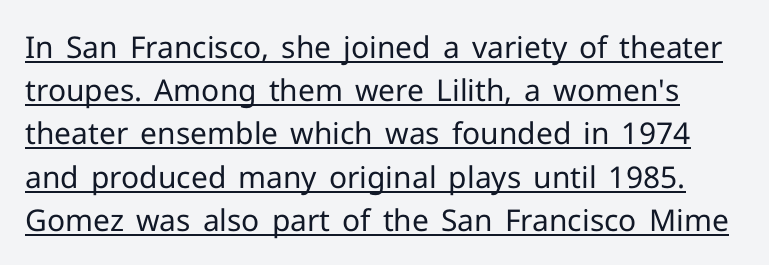
The image shows 30 px regular-weight sans-serif type, upright; set normal line spacing (1.44x), normal letter spacing, underlined; low stroke contrast and a medium x-height.
